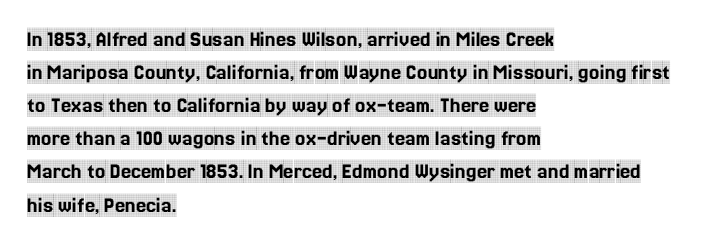
{"italic": "no", "underline": "no", "align": "left", "line_spacing": "normal", "line_spacing_ratio": 1.44, "letter_spacing": "normal", "letter_spacing_em": 0.0, "glyph_px": 23}
